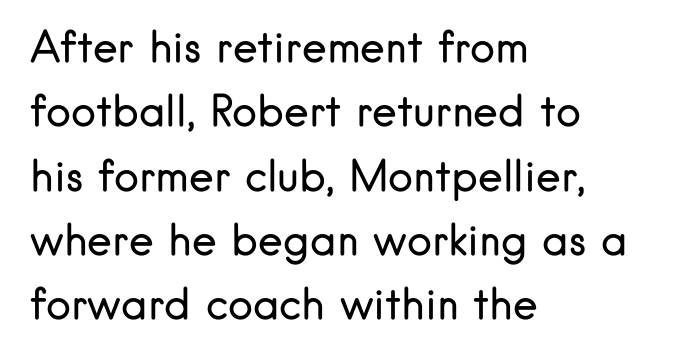
Q: Is the text bold? A: No.
Q: Is the text italic (slanted)? A: No, it is upright.
Q: Is the typeface a serif or a sans-serif typeface? A: Sans-serif.
Q: Is the text underlined? A: No.
Q: How is the paragraph aligned? A: Left-aligned.
Q: Is the spacing between letters normal or unusually wide? A: Normal.
Q: Is the spacing between lines tight, normal or loose? A: Normal.
Q: Width (condensed, normal, or wide)? A: Normal.
Q: Stroke contrast? A: Low.
Q: x-height? A: Small.
Q: Monospaced? A: No.
